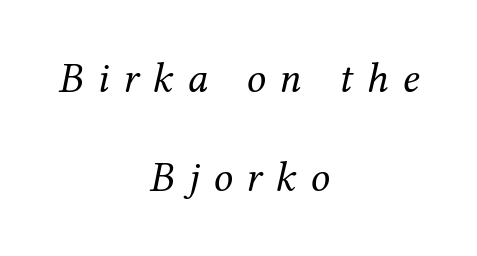
{"serif": "yes", "italic": "yes", "lean": "right", "slant_degrees": 12, "bold": "no", "weight": "regular", "width": "normal", "stroke_contrast": "medium", "x_height": "medium", "monospaced": "no", "underline": "no", "align": "center", "line_spacing": "loose", "line_spacing_ratio": 2.31, "letter_spacing": "wide", "letter_spacing_em": 0.32, "glyph_px": 43}
